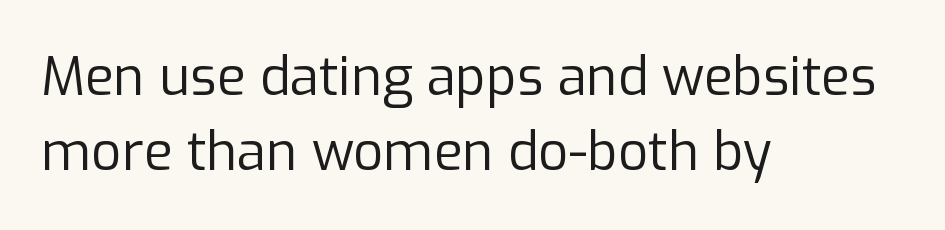
The image shows 53 px regular-weight sans-serif type, upright; set left-aligned, normal line spacing (1.42x), normal letter spacing, not underlined; low stroke contrast and a medium x-height.
